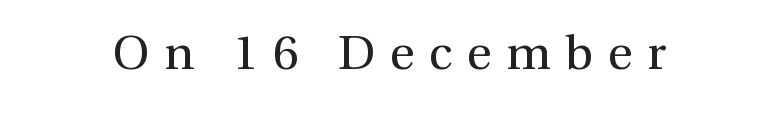
Serifs: yes, visible at the terminals of the letterforms. Proportional: the letters do not fall into vertical columns. Check under the words: just untouched page. A typesetter would mark this as roman, not italic.
